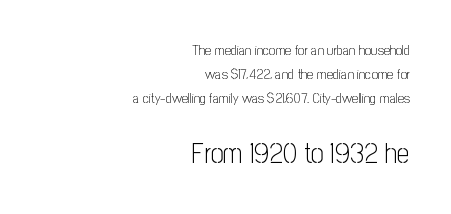
The specimen omits any rule beneath the text block's lines. Spacing verdict: proportional, widths tailored to each character. Teacher's note: observe the even right margin — that is flush-right alignment. Typesetter's note — lower block bumped up in size, upper block left smaller.
